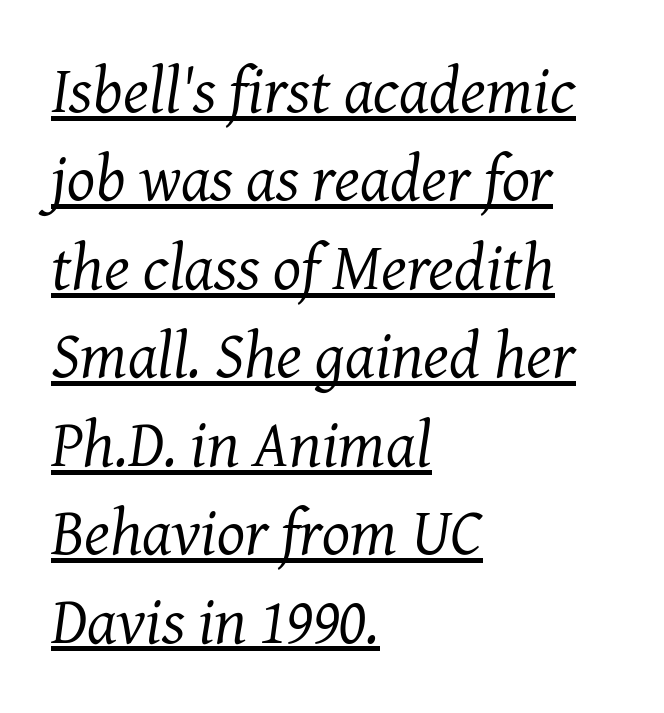
Each letter keeps its own natural width here, so spacing adapts to shape. Yep, that's italic — everything's leaning. Visually the block forms a straight wall on the left and a jagged coastline on the right. Notice how a bar underscores the lettering throughout. Are there feet on the stems? There are — it's a serif. The typeface has the unassuming heft of standard copy or less.
